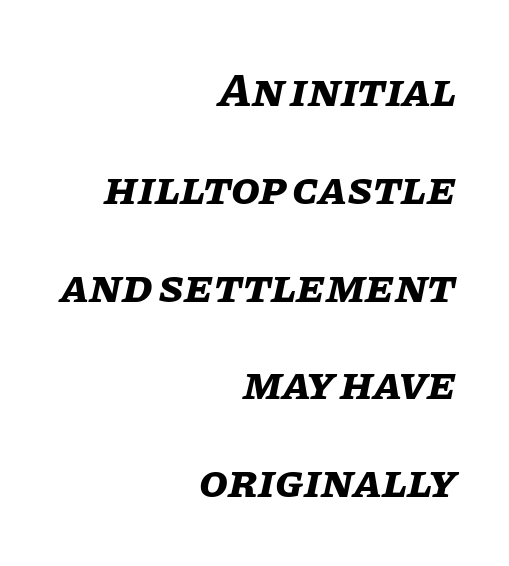
{"italic": "yes", "lean": "right", "slant_degrees": 11, "bold": "yes", "weight": "bold", "width": "normal", "stroke_contrast": "low", "x_height": "large", "monospaced": "no", "underline": "no", "align": "right", "line_spacing": "loose", "line_spacing_ratio": 2.08, "letter_spacing": "normal", "letter_spacing_em": 0.0, "glyph_px": 47}
